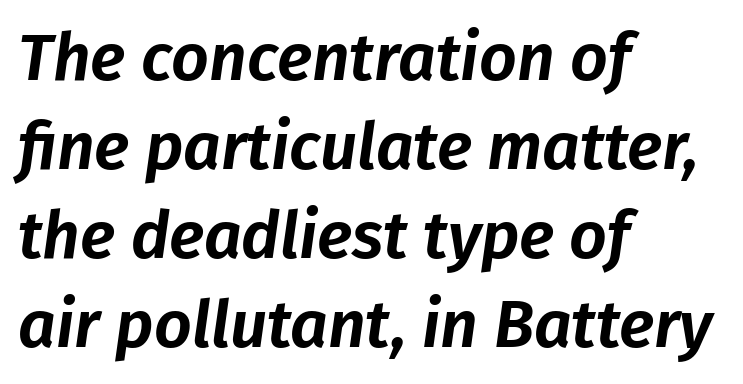
{"italic": "yes", "lean": "right", "slant_degrees": 8, "width": "normal", "stroke_contrast": "low", "x_height": "medium", "monospaced": "no", "underline": "no", "align": "left", "line_spacing": "normal", "line_spacing_ratio": 1.35, "letter_spacing": "normal", "letter_spacing_em": 0.0, "glyph_px": 66}
